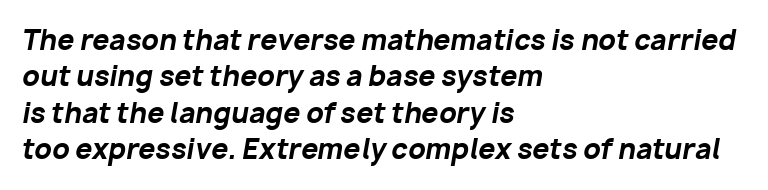
{"italic": "yes", "lean": "right", "slant_degrees": 10, "bold": "yes", "underline": "no", "align": "left", "line_spacing": "normal", "line_spacing_ratio": 1.35, "letter_spacing": "normal", "letter_spacing_em": 0.0, "glyph_px": 27}
